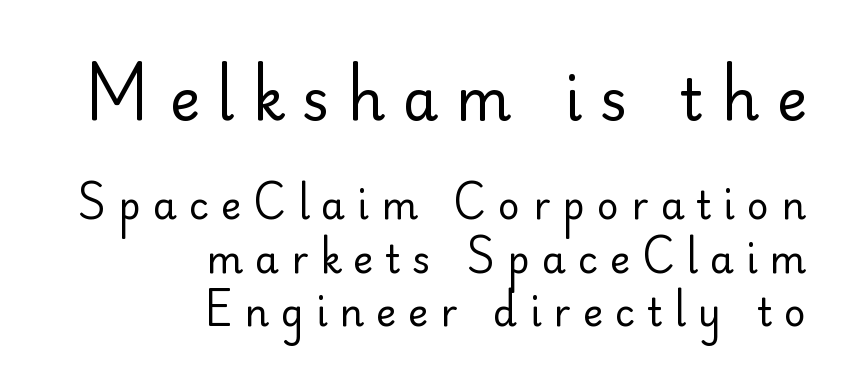
These lines are rendered in a variable-pitch font. A light-to-regular cut is what we see here. Reading down the column, the eye jumps a familiar distance to each next line. The text block is weighted toward the right margin, trailing off unevenly leftward. Font category for this specimen: sans-serif.
